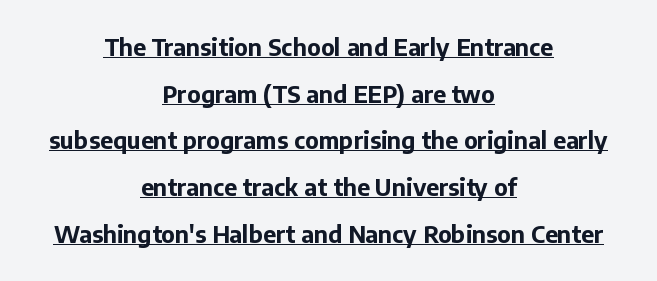
{"italic": "no", "bold": "yes", "underline": "yes", "align": "center", "line_spacing": "loose", "line_spacing_ratio": 2.03, "letter_spacing": "normal", "letter_spacing_em": 0.0, "glyph_px": 23}
